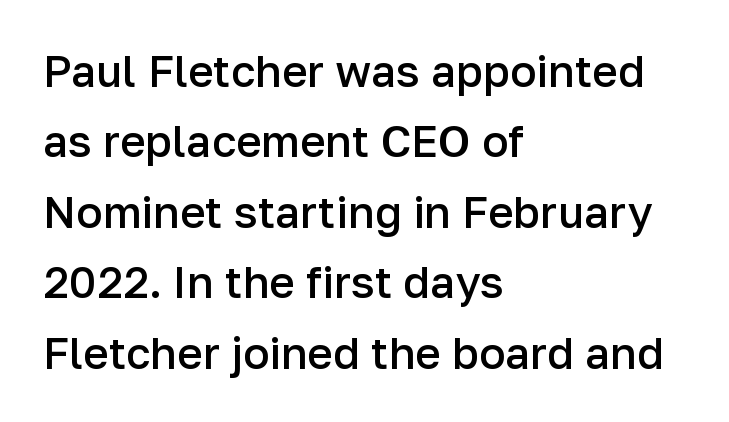
{"serif": "no", "italic": "no", "bold": "semi", "weight": "semibold", "width": "normal", "stroke_contrast": "low", "x_height": "medium", "monospaced": "no", "underline": "no", "align": "left", "line_spacing": "normal", "line_spacing_ratio": 1.6, "letter_spacing": "normal", "letter_spacing_em": 0.0, "glyph_px": 44}
